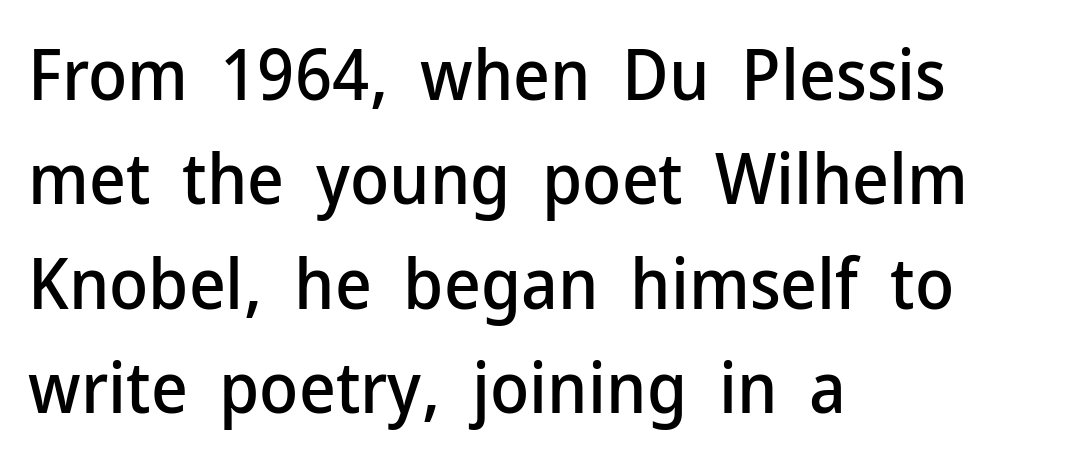
The image shows 71 px sans-serif type, upright; set left-aligned, normal line spacing (1.47x), normal letter spacing, not underlined; low stroke contrast and a medium x-height.
